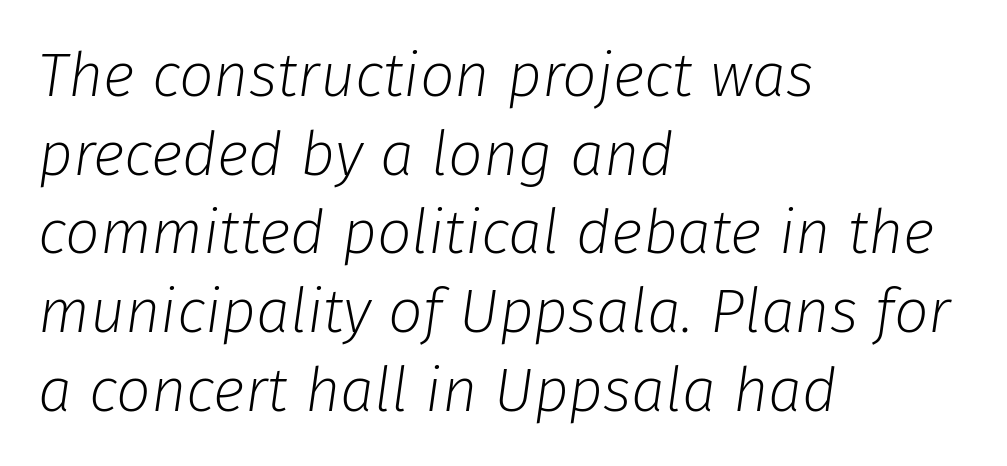
The image shows 61 px light type, italic (leaning right); set left-aligned, normal line spacing (1.29x), normal letter spacing, not underlined; low stroke contrast and a medium x-height.
